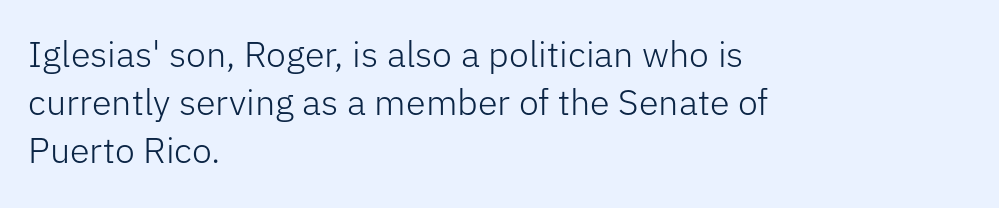
Q: Is the text bold? A: No.
Q: Is the text italic (slanted)? A: No, it is upright.
Q: Is the typeface a serif or a sans-serif typeface? A: Sans-serif.
Q: Is the text underlined? A: No.
Q: How is the paragraph aligned? A: Left-aligned.
Q: Is the spacing between letters normal or unusually wide? A: Normal.
Q: Is the spacing between lines tight, normal or loose? A: Normal.
Q: Width (condensed, normal, or wide)? A: Normal.
Q: Stroke contrast? A: Low.
Q: x-height? A: Medium.
Q: Monospaced? A: No.
